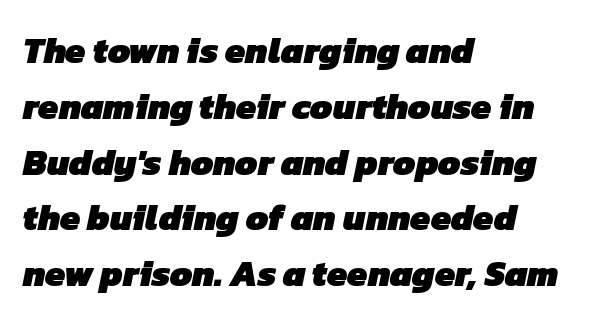
Where is the straight margin? On the left. Glance below the letters and you will spot only blank space. Honestly, the letter spacing is just normal — you wouldn't notice it. Typesetter's note: full bold, strokes at maximum text heaviness.
